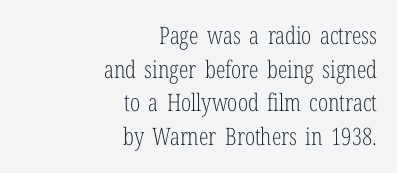
Quick note: not italic, upright. Honestly, there is no underline to notice here at all. The line texture is even and compact thanks to regular tracking. Honestly, the row spacing looks completely unremarkable. This rendering uses right alignment, leaving the left contour irregular. The letters look calm and open, with moderate or lighter stems.
